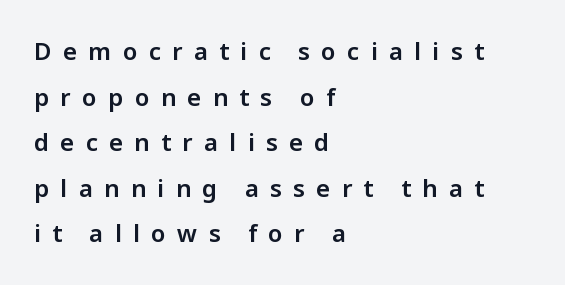
A great deal of white space separates one row of letters from the next. The lines in this sample share a left origin and differ only in where they stop. The words here are not underlined. Do the letters lean? They stand straight. Inter-character spacing is expanded well beyond the font's built-in metrics.
